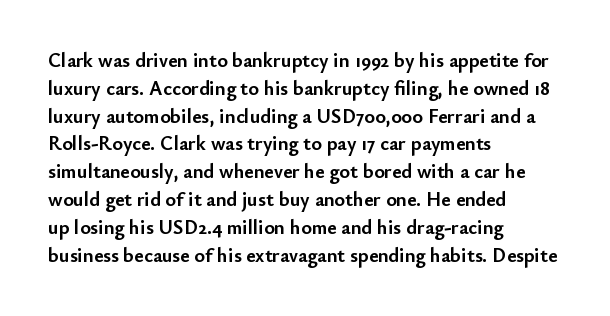
Q: Is the text bold? A: Yes.
Q: Is the text italic (slanted)? A: No, it is upright.
Q: Is the text underlined? A: No.
Q: How is the paragraph aligned? A: Left-aligned.
Q: Is the spacing between letters normal or unusually wide? A: Normal.
Q: Is the spacing between lines tight, normal or loose? A: Normal.
